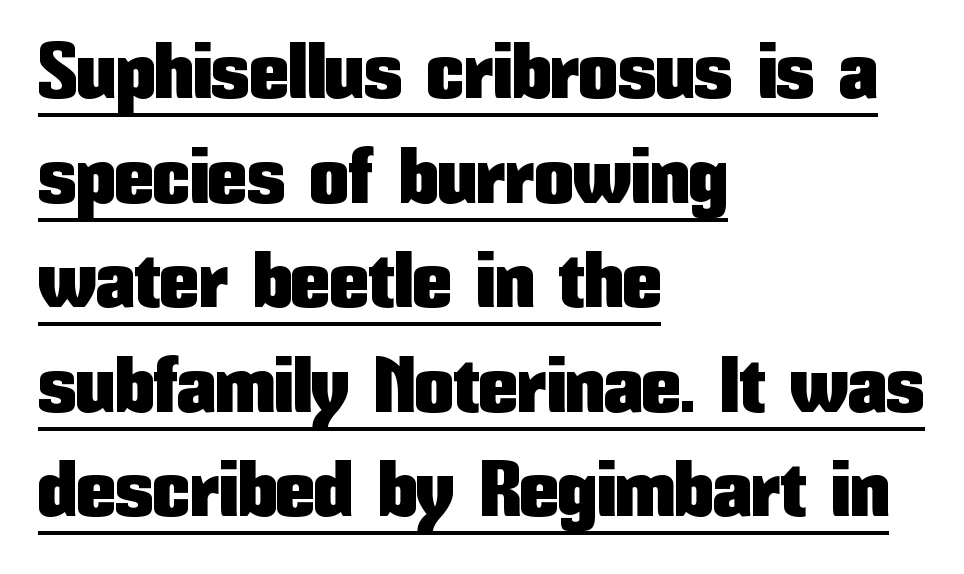
{"serif": "no", "italic": "no", "width": "condensed", "stroke_contrast": "low", "x_height": "medium", "monospaced": "no", "underline": "yes", "align": "left", "line_spacing": "normal", "line_spacing_ratio": 1.34, "letter_spacing": "normal", "letter_spacing_em": 0.0, "glyph_px": 78}
